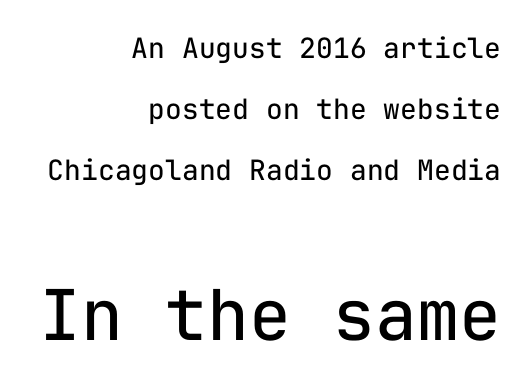
The image shows 70 px regular-weight sans-serif type, upright, monospaced; set right-aligned, loose line spacing (2.18x), normal letter spacing, not underlined; the second (bottom) block is 2.5x larger; low stroke contrast and a medium x-height.
